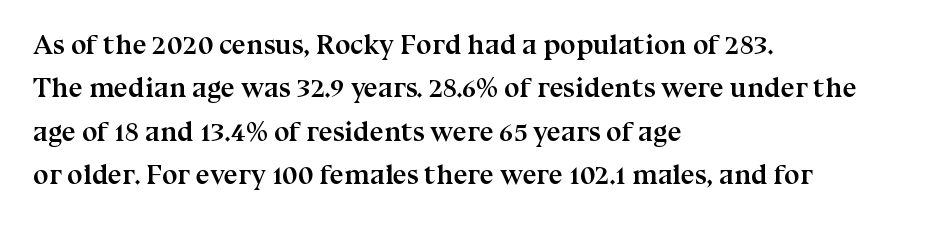
The image shows 28 px semibold serif type, upright; set left-aligned, normal line spacing (1.55x), normal letter spacing, not underlined; medium stroke contrast and a medium x-height.
